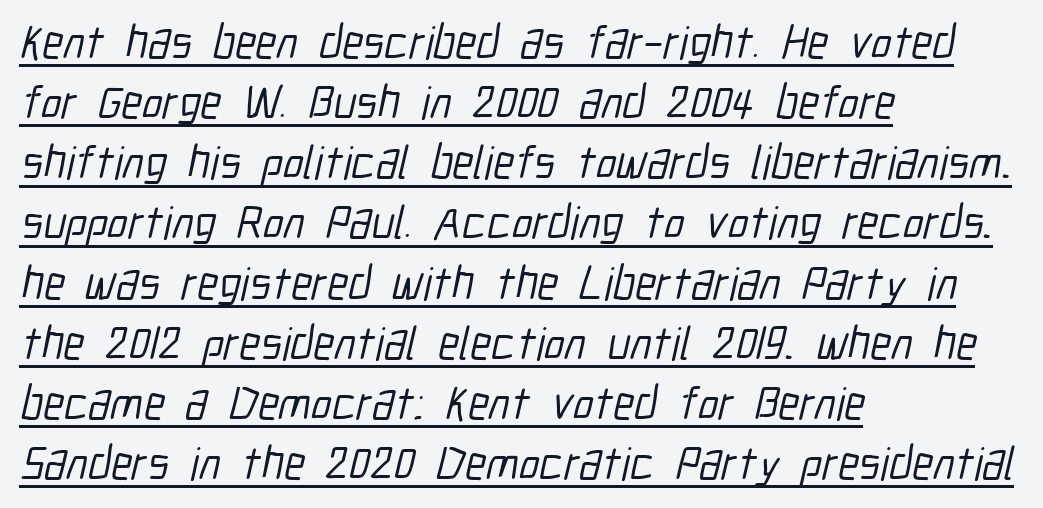
{"serif": "no", "width": "condensed", "stroke_contrast": "low", "x_height": "medium", "monospaced": "no", "underline": "yes", "align": "left", "line_spacing": "normal", "line_spacing_ratio": 1.28, "letter_spacing": "normal", "letter_spacing_em": 0.0, "glyph_px": 47}
